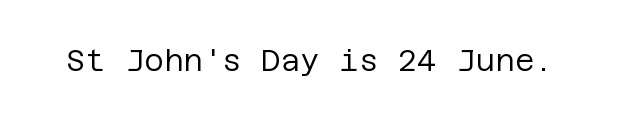
Stroke mass is kept to a normal reading level or below. Stroke terminals: plain, sans-serif. Students, note that the glyphs here touch the page at normal intervals. Glance below the letters and you will spot only blank space. Ordinary non-slanted type is in use.
